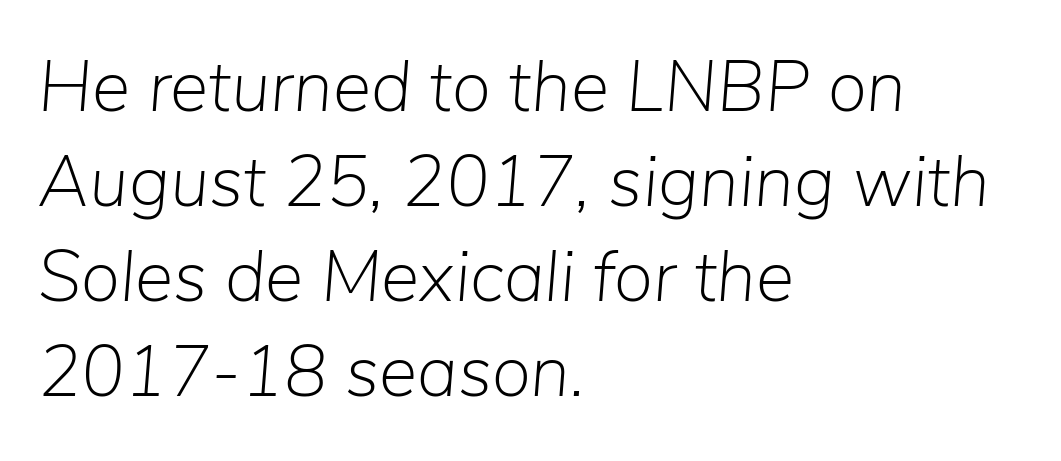
The image shows 72 px light type, italic (leaning right); set left-aligned, normal line spacing (1.32x), normal letter spacing, not underlined; low stroke contrast and a medium x-height.
